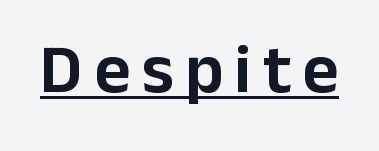
{"serif": "no", "italic": "no", "width": "normal", "stroke_contrast": "low", "x_height": "medium", "monospaced": "no", "underline": "yes", "glyph_px": 70}
